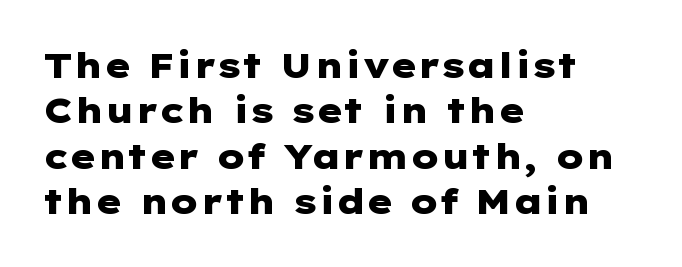
{"serif": "no", "italic": "no", "bold": "yes", "weight": "heavy", "width": "wide", "stroke_contrast": "low", "x_height": "medium", "underline": "no", "align": "left", "line_spacing": "normal", "line_spacing_ratio": 1.3, "letter_spacing": "normal", "letter_spacing_em": 0.0, "glyph_px": 35}
